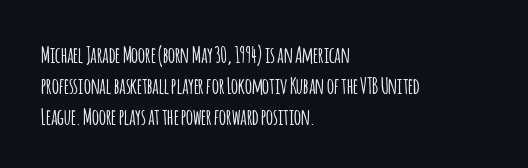
A classic flush-left, rag-right setting is used for this passage. Rendered with straight, roman letterforms. The rendering uses a moderate line-height, typical for paragraphs. In terms of letterspacing, this is plain default setting.
